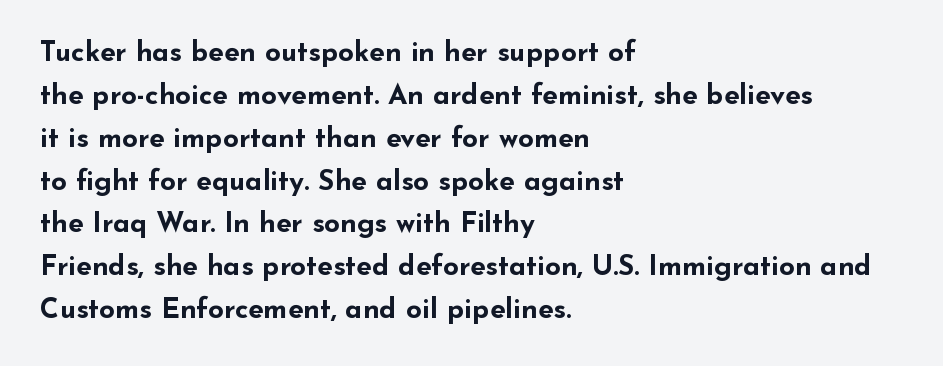
The image shows 28 px bold, wide sans-serif type, upright; set left-aligned, normal line spacing (1.53x), normal letter spacing, not underlined; low stroke contrast and a small x-height.
